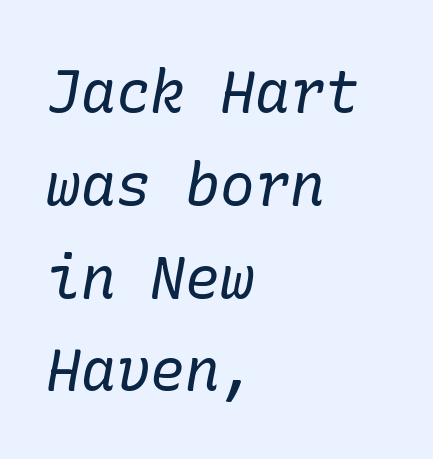
The typeface has the unassuming heft of standard copy or less. Every row of glyphs begins at an identical x-position on the left. The horizontal fit of the characters is conventional and even. Underlining? Definitely not there. Notice how descenders clear the ascenders below comfortably — that's standard leading.
